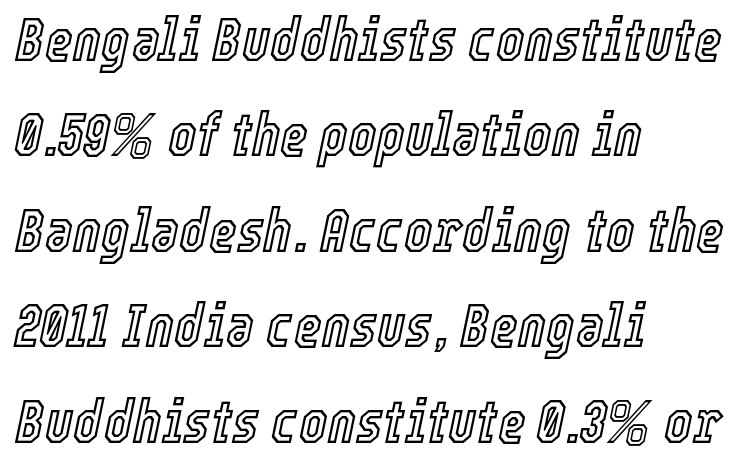
Q: Is the text italic (slanted)? A: Yes, it leans right by about 12 degrees.
Q: Is the text underlined? A: No.
Q: How is the paragraph aligned? A: Left-aligned.
Q: Is the spacing between letters normal or unusually wide? A: Normal.
Q: Is the spacing between lines tight, normal or loose? A: Normal.
Q: Width (condensed, normal, or wide)? A: Condensed.
Q: x-height? A: Medium.
Q: Monospaced? A: No.
